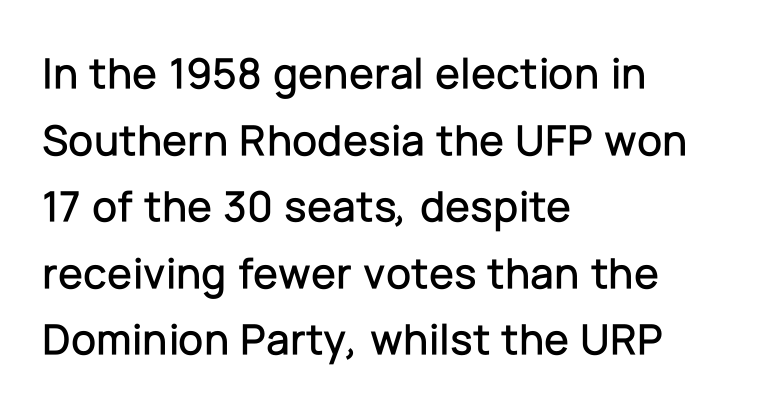
Q: Is the text italic (slanted)? A: No, it is upright.
Q: Is the typeface a serif or a sans-serif typeface? A: Sans-serif.
Q: Is the text underlined? A: No.
Q: How is the paragraph aligned? A: Left-aligned.
Q: Is the spacing between letters normal or unusually wide? A: Normal.
Q: Is the spacing between lines tight, normal or loose? A: Normal.
Q: Width (condensed, normal, or wide)? A: Normal.
Q: Stroke contrast? A: Low.
Q: x-height? A: Medium.
Q: Monospaced? A: No.
